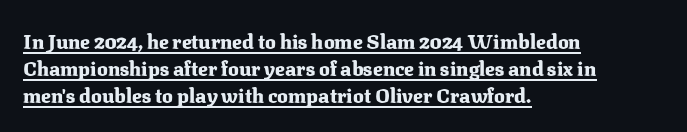
{"italic": "no", "bold": "yes", "underline": "yes", "align": "left", "line_spacing": "normal", "line_spacing_ratio": 1.35, "letter_spacing": "normal", "letter_spacing_em": 0.0, "glyph_px": 20}
